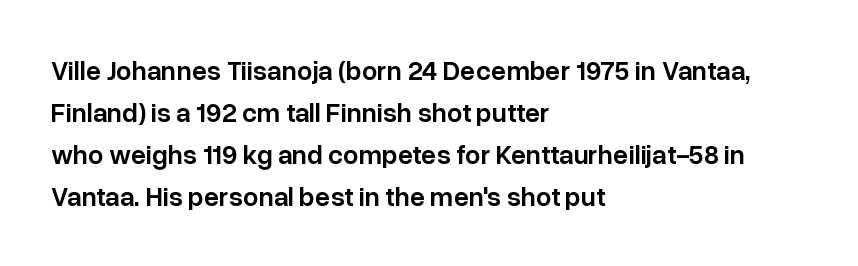
{"italic": "no", "bold": "semi", "underline": "no", "align": "left", "line_spacing": "normal", "line_spacing_ratio": 1.56, "letter_spacing": "normal", "letter_spacing_em": 0.0, "glyph_px": 27}
